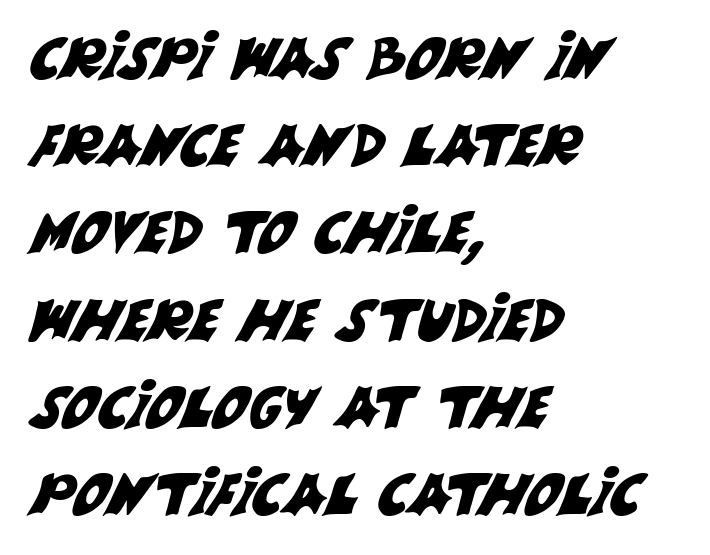
Q: Is the typeface a serif or a sans-serif typeface? A: Sans-serif.
Q: Is the text underlined? A: No.
Q: How is the paragraph aligned? A: Left-aligned.
Q: Is the spacing between letters normal or unusually wide? A: Normal.
Q: Is the spacing between lines tight, normal or loose? A: Normal.
Q: Width (condensed, normal, or wide)? A: Normal.
Q: Stroke contrast? A: Medium.
Q: x-height? A: Large.
Q: Monospaced? A: No.
